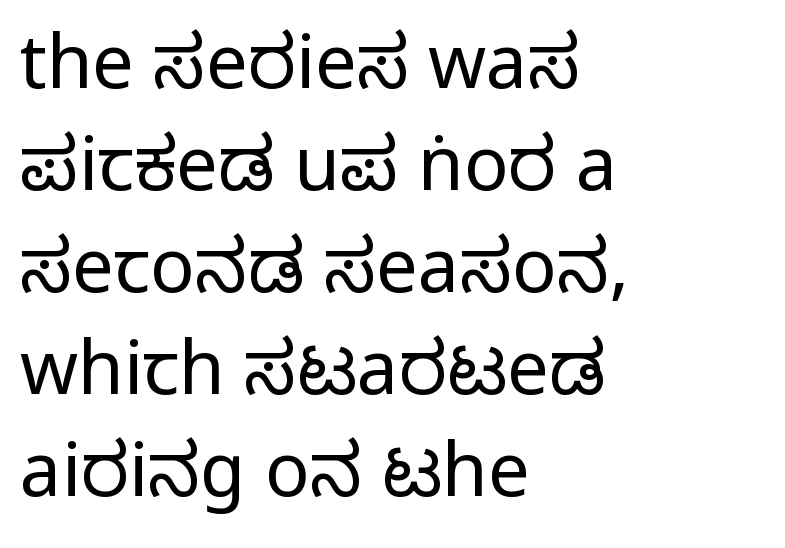
The image shows 74 px condensed sans-serif type, upright; set left-aligned, normal line spacing (1.38x), normal letter spacing, not underlined; medium stroke contrast.
